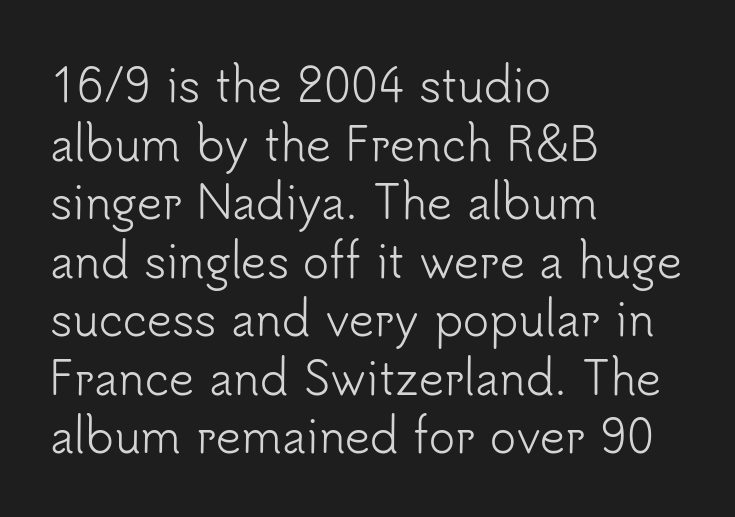
Q: Is the text bold? A: No.
Q: Is the text italic (slanted)? A: No, it is upright.
Q: Is the typeface a serif or a sans-serif typeface? A: Sans-serif.
Q: Is the text underlined? A: No.
Q: How is the paragraph aligned? A: Left-aligned.
Q: Is the spacing between letters normal or unusually wide? A: Normal.
Q: Is the spacing between lines tight, normal or loose? A: Normal.
Q: Width (condensed, normal, or wide)? A: Normal.
Q: Stroke contrast? A: Low.
Q: x-height? A: Small.
Q: Monospaced? A: No.
